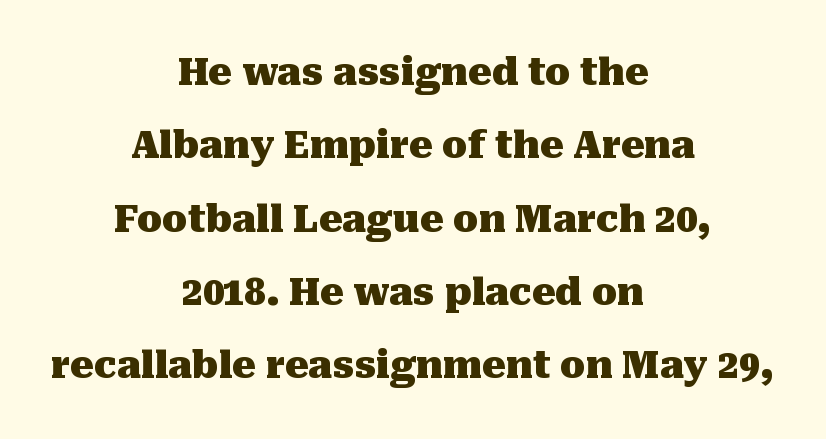
The image shows 37 px heavy serif type, upright; set centered, loose line spacing (1.98x), normal letter spacing, not underlined; medium stroke contrast and a medium x-height.
